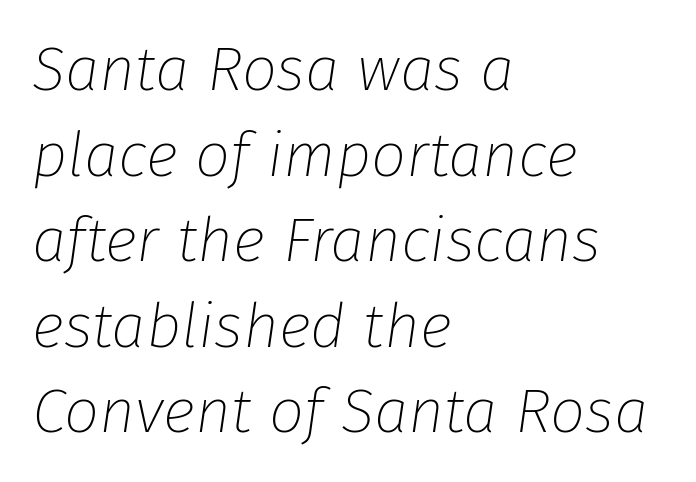
The image shows 62 px thin type, italic (leaning right); set left-aligned, normal line spacing (1.38x), normal letter spacing, not underlined; low stroke contrast and a medium x-height.
